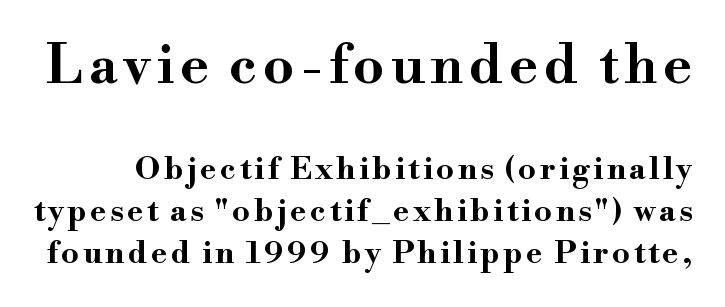
Q: Is the text bold? A: Yes.
Q: Is the text italic (slanted)? A: No, it is upright.
Q: Is the typeface a serif or a sans-serif typeface? A: Serif.
Q: Is the text underlined? A: No.
Q: Is the spacing between lines tight, normal or loose? A: Normal.
Q: Which block of text is set in a larger size, the first (top) or the second (bottom)? A: The first (top) one.
Q: Width (condensed, normal, or wide)? A: Wide.
Q: Stroke contrast? A: High.
Q: x-height? A: Small.
Q: Monospaced? A: No.
